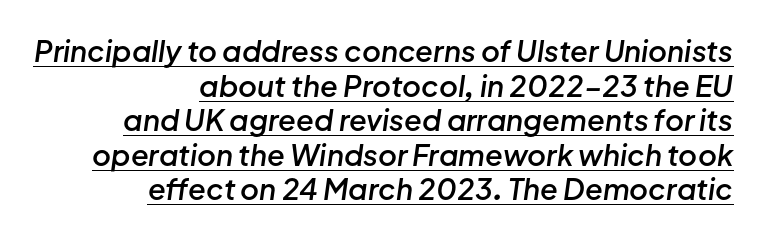
Is there an underline? Yes — a line sits under the letters. The paragraph shown leans on its right margin. Bold? Not quite — semibold, heavier than regular but stopping short. These lines were composed using italics. Standard letterfit; no display-style spreading of the glyphs. These lines are rendered in a variable-pitch font.
